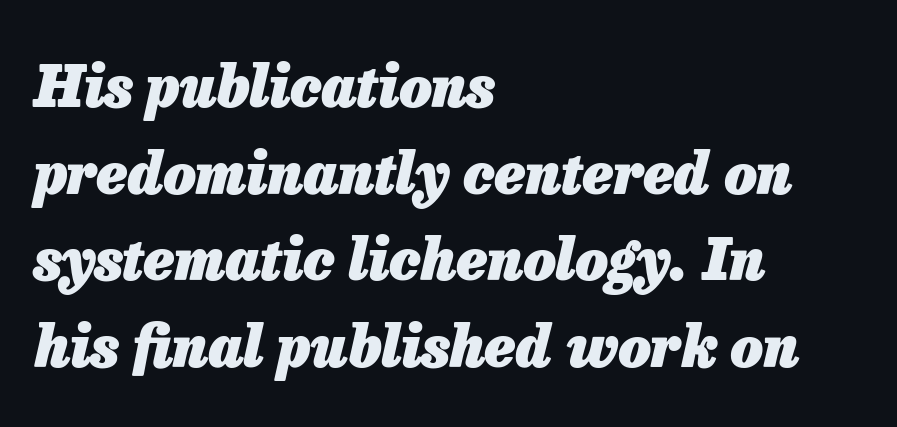
Its strokes are broad and dark, the hallmark of bold type. Lines of text with bare space underneath. Short and long lines alike share a common starting point at left. Line spacing here is normal. You could not count columns in this text — the font is proportionally spaced.
